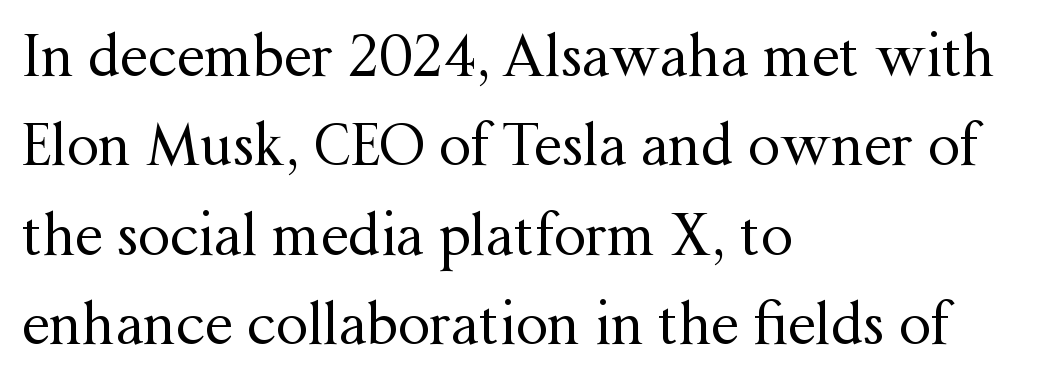
The letterforms sit at book weight or below. The specimen reads as upright at a glance. The space beneath each line is pristine and unruled. Font category for this specimen: serif.
